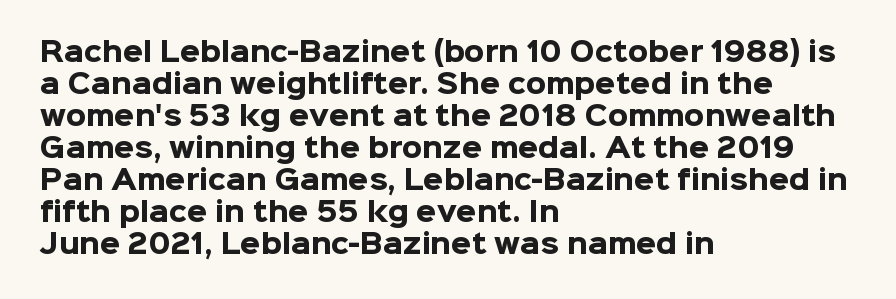
The image shows 26 px bold type, upright; set left-aligned, line spacing 1.23x, normal letter spacing, not underlined.
